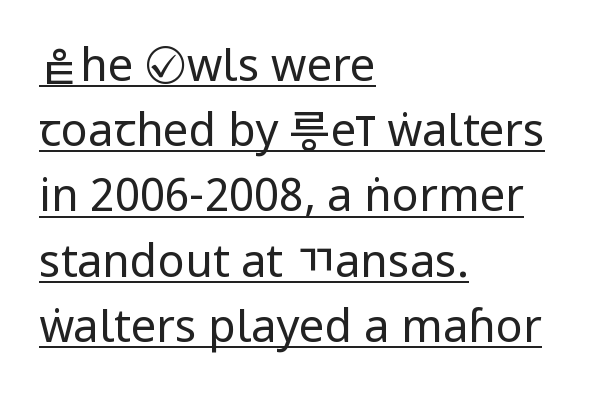
The image shows 45 px regular-weight, condensed sans-serif type, upright; set left-aligned, normal line spacing (1.45x), normal letter spacing, underlined; low stroke contrast.
